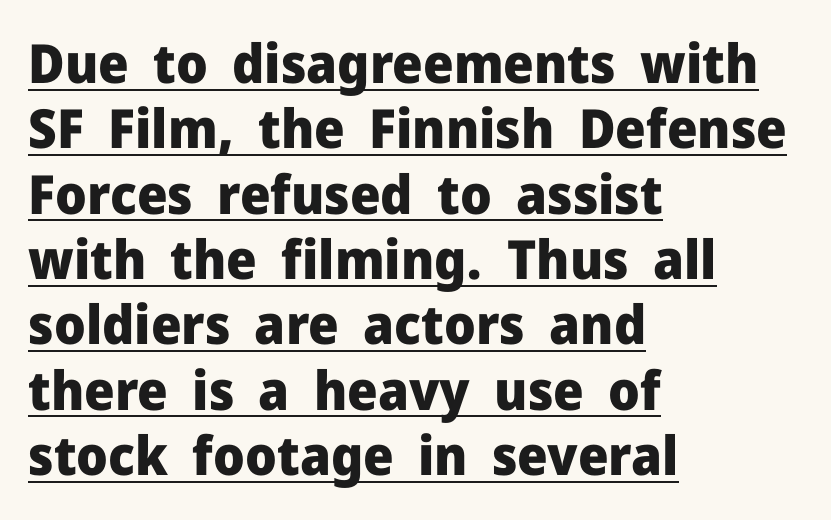
The image shows 54 px heavy sans-serif type, upright; set left-aligned, line spacing 1.21x, normal letter spacing, underlined; low stroke contrast and a medium x-height.
